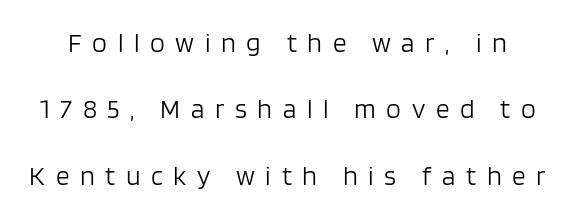
Q: Is the text bold? A: No.
Q: Is the text italic (slanted)? A: No, it is upright.
Q: Is the text underlined? A: No.
Q: Is the spacing between letters normal or unusually wide? A: Unusually wide.
Q: Is the spacing between lines tight, normal or loose? A: Loose.
